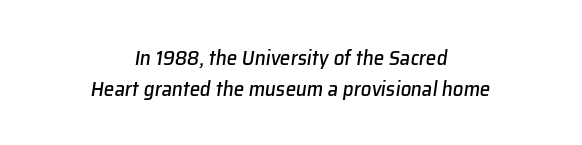
Q: Is the text italic (slanted)? A: Yes, it leans right by about 8 degrees.
Q: Is the text underlined? A: No.
Q: How is the paragraph aligned? A: Centered.
Q: Is the spacing between letters normal or unusually wide? A: Normal.
Q: Is the spacing between lines tight, normal or loose? A: Normal.
